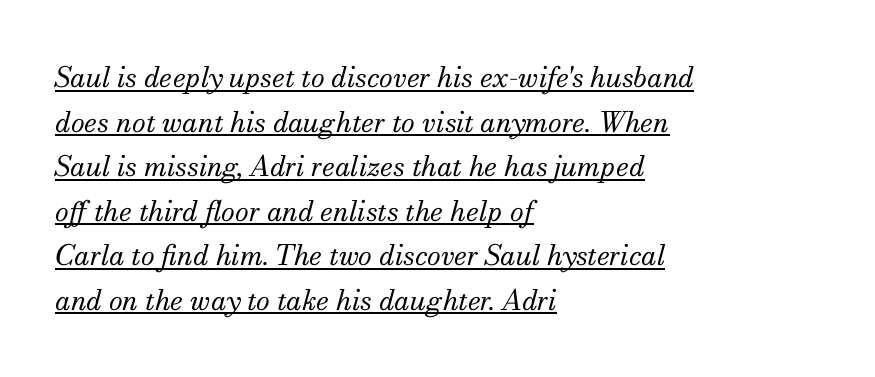
Q: Is the text bold? A: No.
Q: Is the text italic (slanted)? A: Yes, it leans right by about 13 degrees.
Q: Is the typeface a serif or a sans-serif typeface? A: Serif.
Q: Is the text underlined? A: Yes.
Q: How is the paragraph aligned? A: Left-aligned.
Q: Is the spacing between letters normal or unusually wide? A: Normal.
Q: Is the spacing between lines tight, normal or loose? A: Normal.
Q: Width (condensed, normal, or wide)? A: Normal.
Q: Stroke contrast? A: Medium.
Q: x-height? A: Small.
Q: Monospaced? A: No.
